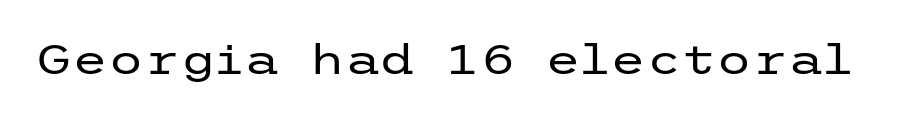
{"serif": "no", "italic": "no", "bold": "no", "weight": "regular", "width": "wide", "stroke_contrast": "low", "x_height": "medium", "underline": "no", "letter_spacing": "normal", "letter_spacing_em": 0.0, "glyph_px": 41}
